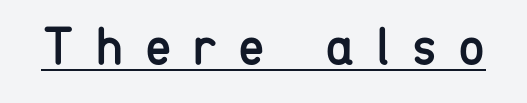
Bold? No — there's no thickening of the strokes. A rule runs beneath these lines of type. Look at the tracking — it's clearly loosened, letters drifting apart. Do the characters align in a grid? No, the font is proportional. Serifs: no, the terminals of the letterforms are clean. These lines were composed using upright roman letters.
